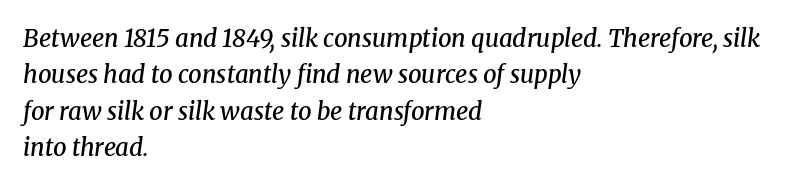
{"italic": "yes", "lean": "right", "slant_degrees": 8, "bold": "semi", "underline": "no", "align": "left", "line_spacing": "normal", "line_spacing_ratio": 1.52, "letter_spacing": "normal", "letter_spacing_em": 0.0, "glyph_px": 24}
